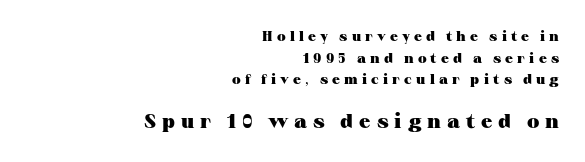
The image shows 20 px bold type, upright; set right-aligned, normal line spacing (1.55x), unusually wide letter spacing (+0.3 em), not underlined; the second (bottom) block is 1.43x larger.
